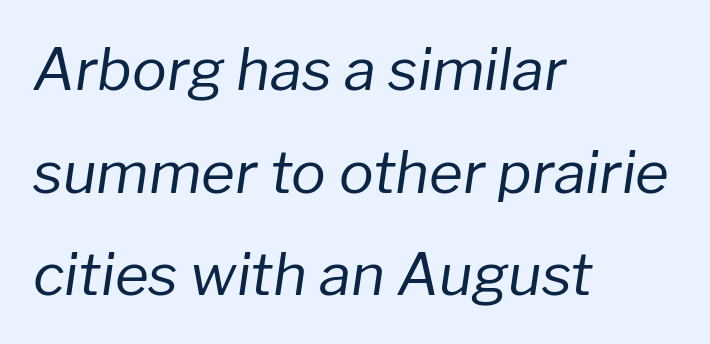
{"italic": "yes", "lean": "right", "slant_degrees": 8, "bold": "no", "weight": "regular", "width": "normal", "stroke_contrast": "low", "x_height": "medium", "monospaced": "no", "underline": "no", "align": "left", "line_spacing_ratio": 1.77, "letter_spacing": "normal", "letter_spacing_em": 0.0, "glyph_px": 58}
